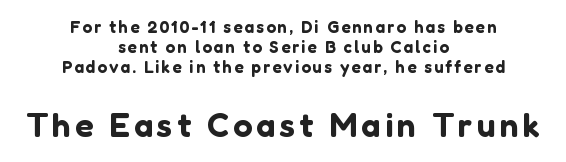
The space beneath each line is pristine and unruled. In CSS terms this would be text-align: center. No feet cap the strokes, marking this as sans-serif type. These lines are rendered in a variable-pitch font. In this sample the second text group is rendered at the bigger scale. If you drew a line through each stem, it would be perfectly vertical.
